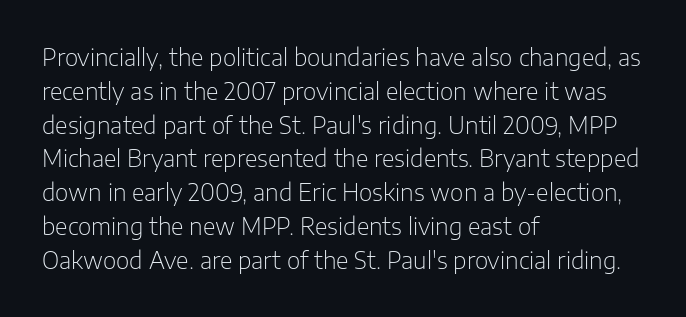
Just letters on the line, the space beneath them empty. Evenly set lines give the paragraph a standard silhouette. Heft: none added — not bold. Notice how the passage keeps a crisp vertical edge on the left only. No extra tracking has been applied to these lines. A roman cut, with each character standing at attention.
